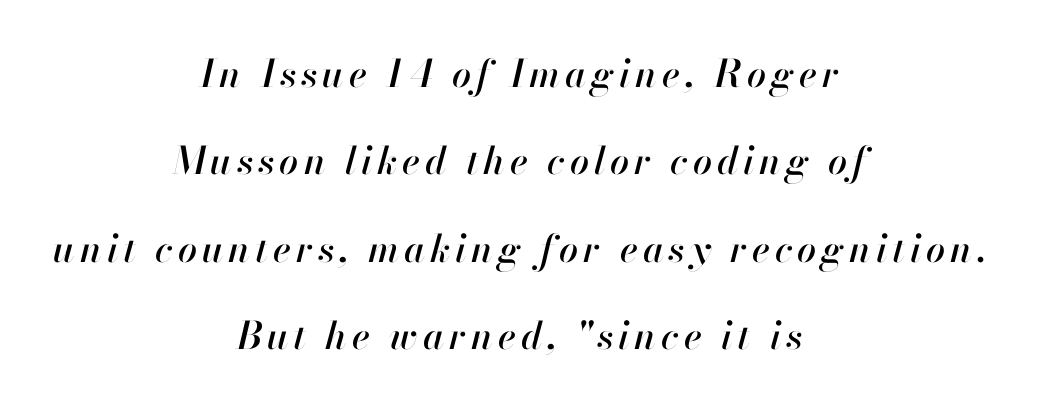
Q: Is the text italic (slanted)? A: Yes, it leans right by about 13 degrees.
Q: Is the text underlined? A: No.
Q: How is the paragraph aligned? A: Centered.
Q: Is the spacing between lines tight, normal or loose? A: Loose.
Q: Width (condensed, normal, or wide)? A: Normal.
Q: Stroke contrast? A: High.
Q: x-height? A: Small.
Q: Monospaced? A: No.
